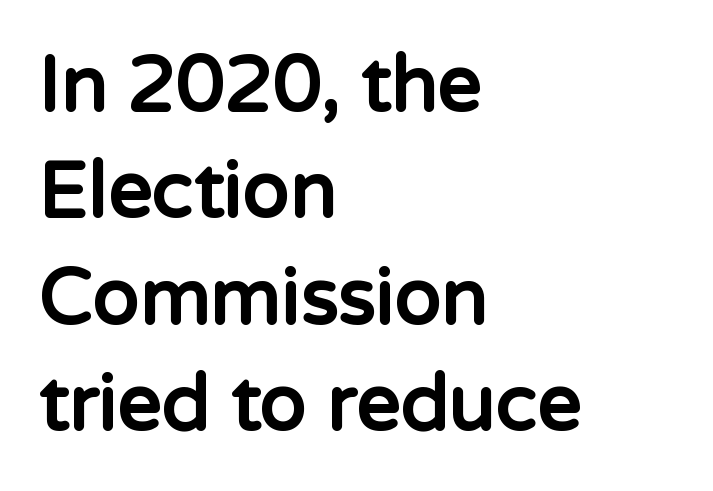
The lettering stays uniformly vertical, giving the passage a roman look. Anything drawn beneath the words? Only blank space. The rendering uses a bold face; every stroke is thick and dark. The rows are spaced the way most documents space them. Character widths vary here, with narrow letters taking less room than wide ones.
